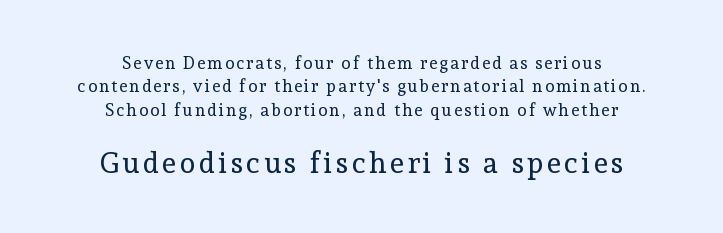
{"serif": "yes", "italic": "no", "bold": "no", "weight": "regular", "width": "normal", "x_height": "medium", "monospaced": "no", "underline": "no", "align": "center", "line_spacing": "normal", "line_spacing_ratio": 1.37, "larger_block": "second", "size_ratio": 1.71, "glyph_px": 29}
